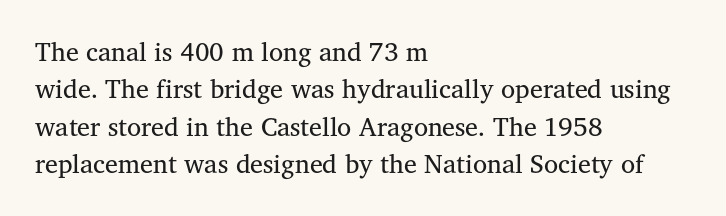
Q: Is the text bold? A: No.
Q: Is the text italic (slanted)? A: No, it is upright.
Q: Is the text underlined? A: No.
Q: How is the paragraph aligned? A: Left-aligned.
Q: Is the spacing between letters normal or unusually wide? A: Normal.
Q: Is the spacing between lines tight, normal or loose? A: Normal.
